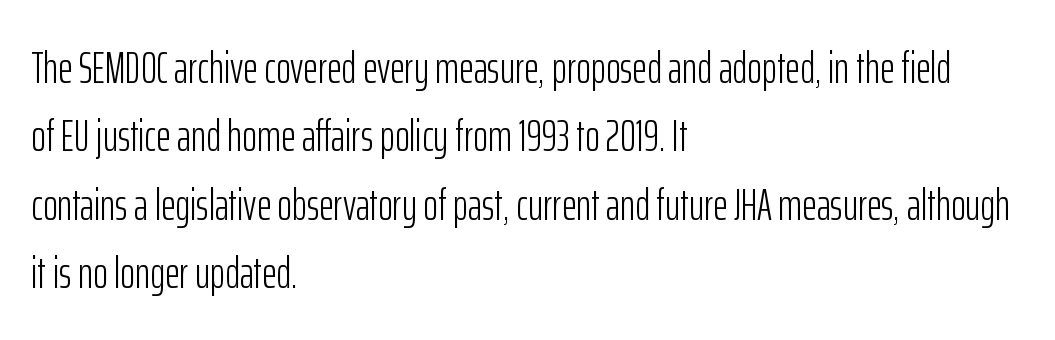
The image shows 45 px light, condensed sans-serif type, upright; set left-aligned, normal line spacing (1.52x), normal letter spacing, not underlined; low stroke contrast and a medium x-height.
